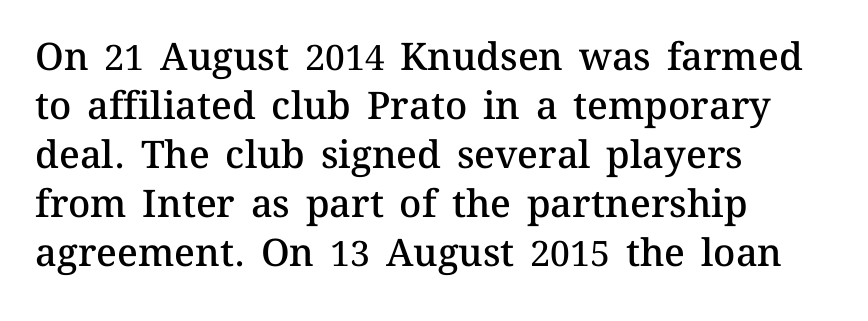
{"italic": "no", "bold": "semi", "weight": "semibold", "width": "normal", "stroke_contrast": "medium", "x_height": "medium", "monospaced": "no", "underline": "no", "align": "left", "line_spacing": "normal", "line_spacing_ratio": 1.29, "letter_spacing": "normal", "letter_spacing_em": 0.0, "glyph_px": 38}
